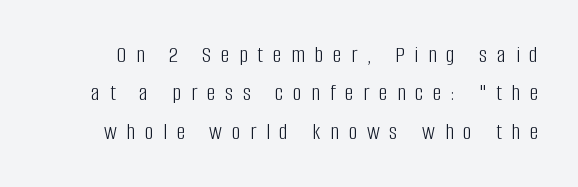
Q: Is the text bold? A: No.
Q: Is the text italic (slanted)? A: No, it is upright.
Q: Is the text underlined? A: No.
Q: Is the spacing between letters normal or unusually wide? A: Unusually wide.
Q: Is the spacing between lines tight, normal or loose? A: Normal.
